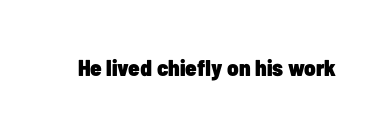
Notice how thick the strokes are: this is what a full bold looks like. In terms of letterspacing, this is plain default setting. The specimen omits any rule beneath the text block's lines. The lettering stays uniformly vertical, giving the passage a roman look.
